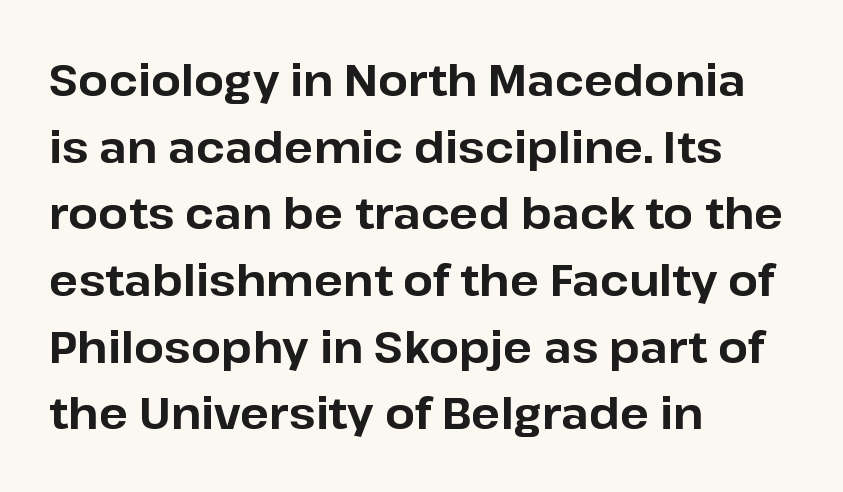
{"serif": "no", "italic": "no", "bold": "yes", "weight": "bold", "width": "normal", "stroke_contrast": "low", "x_height": "medium", "monospaced": "no", "underline": "no", "align": "left", "line_spacing": "normal", "line_spacing_ratio": 1.55, "letter_spacing": "normal", "letter_spacing_em": 0.0, "glyph_px": 43}
